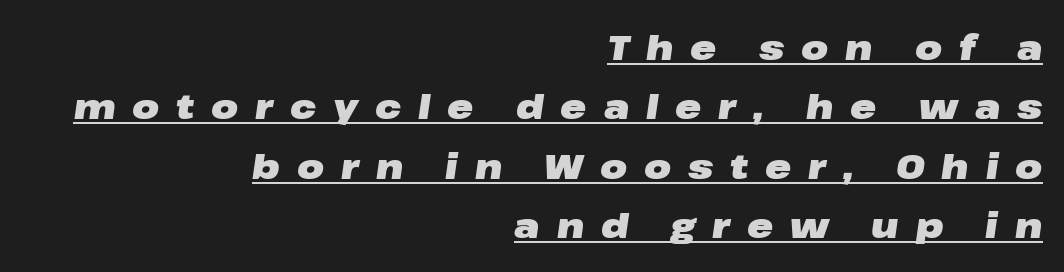
{"italic": "yes", "lean": "right", "slant_degrees": 8, "bold": "yes", "weight": "heavy", "width": "wide", "stroke_contrast": "low", "x_height": "medium", "monospaced": "no", "underline": "yes", "align": "right", "line_spacing": "normal", "line_spacing_ratio": 1.7, "letter_spacing": "wide", "letter_spacing_em": 0.48, "glyph_px": 35}
